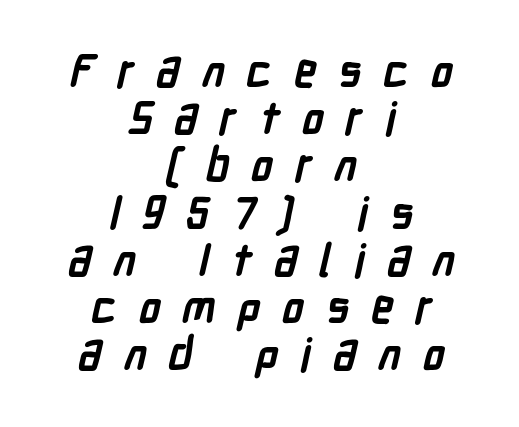
This sample has the flowing, uneven cadence of proportional lettering. Regarding leading, the lines here are crowded together. Each row of text sits above clean, open space. The letters are spread apart with noticeably loose tracking. Caption: bold face, heavy strokes.
